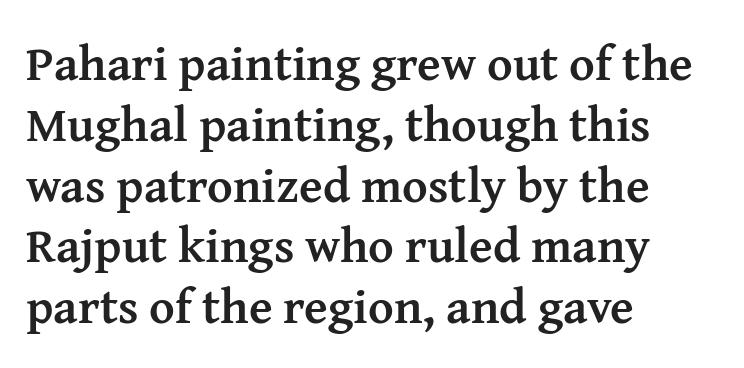
{"serif": "yes", "italic": "no", "bold": "yes", "weight": "semibold", "width": "normal", "stroke_contrast": "medium", "x_height": "medium", "monospaced": "no", "underline": "no", "align": "left", "line_spacing_ratio": 1.24, "letter_spacing": "normal", "letter_spacing_em": 0.0, "glyph_px": 49}
